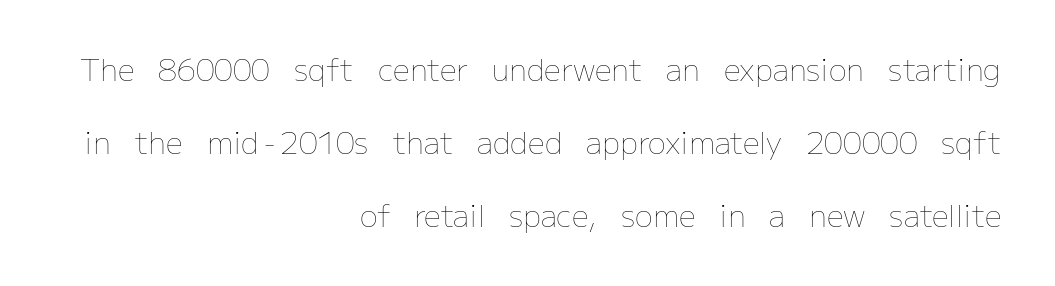
Q: Is the text bold? A: No.
Q: Is the text italic (slanted)? A: No, it is upright.
Q: Is the text underlined? A: No.
Q: How is the paragraph aligned? A: Right-aligned.
Q: Is the spacing between letters normal or unusually wide? A: Normal.
Q: Is the spacing between lines tight, normal or loose? A: Loose.
Q: Width (condensed, normal, or wide)? A: Normal.
Q: Stroke contrast? A: Low.
Q: x-height? A: Medium.
Q: Monospaced? A: No.
